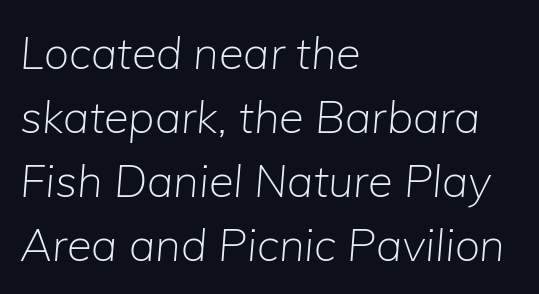
Each row of text sits above clean, open space. The letters advance in unequal steps, a hallmark of proportional type. Regarding leading, the lines here are spaced in the standard way. The strokes are not fattened; the text isn't bold. Compared with typical body copy, the letter spacing here is the same.
